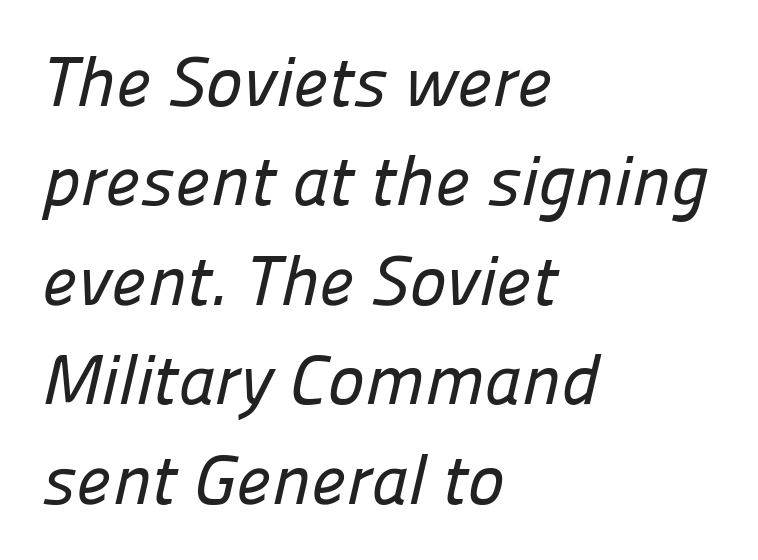
The face used here is proportionally spaced, like ordinary book or web type. The glyphs in this specimen are sans serif. Quick note: interline space is typical. The tracking reads as untouched default to a designer's eye.
